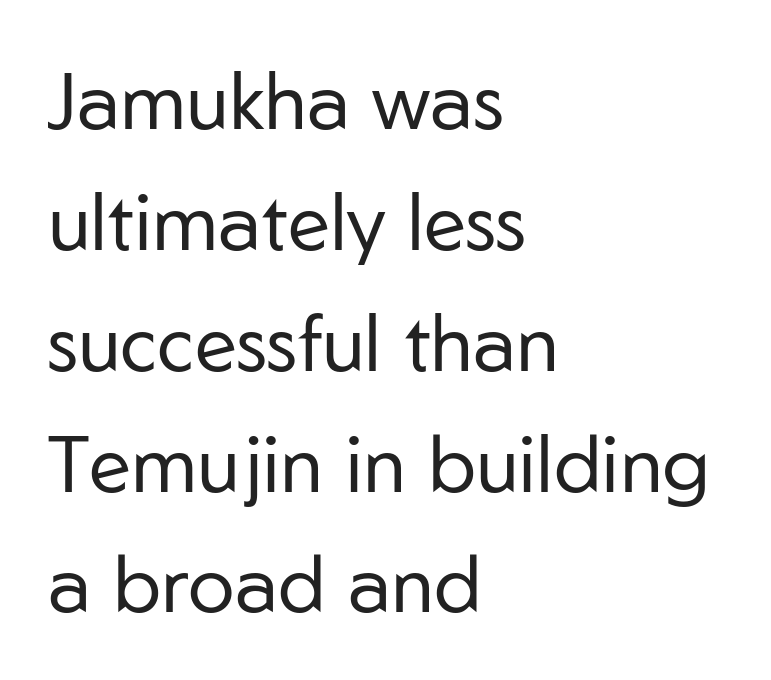
The image shows 79 px regular-weight sans-serif type, upright; set left-aligned, normal line spacing (1.53x), normal letter spacing, not underlined; low stroke contrast and a medium x-height.
